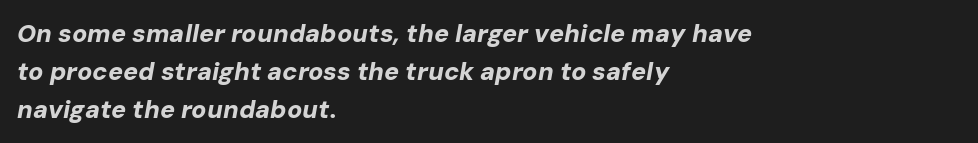
{"italic": "yes", "lean": "right", "slant_degrees": 10, "bold": "yes", "underline": "no", "align": "left", "line_spacing": "normal", "line_spacing_ratio": 1.52, "letter_spacing": "normal", "letter_spacing_em": 0.0, "glyph_px": 25}
